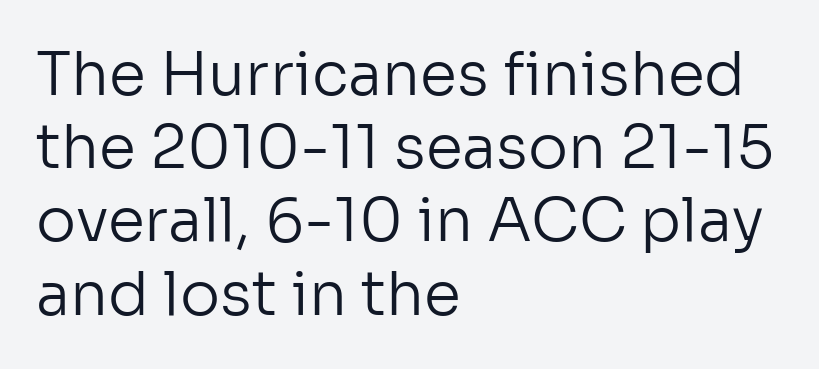
Q: Is the text bold? A: No.
Q: Is the text italic (slanted)? A: No, it is upright.
Q: Is the typeface a serif or a sans-serif typeface? A: Sans-serif.
Q: Is the text underlined? A: No.
Q: How is the paragraph aligned? A: Left-aligned.
Q: Is the spacing between letters normal or unusually wide? A: Normal.
Q: Width (condensed, normal, or wide)? A: Normal.
Q: Stroke contrast? A: Low.
Q: x-height? A: Medium.
Q: Monospaced? A: No.
